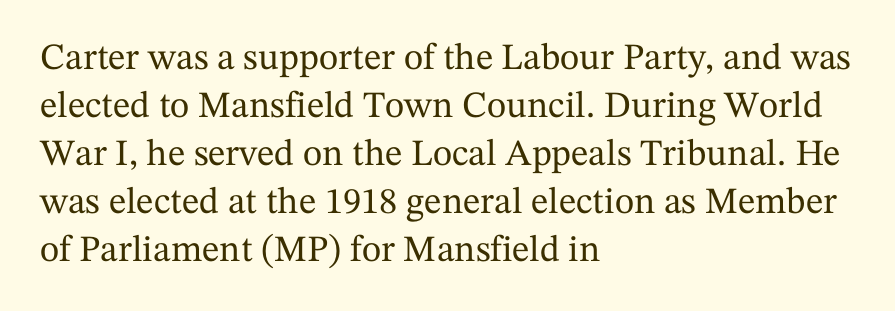
You could call the tracking neutral — neither tight nor loose. All the whitespace from short lines collects on the right. Unlike a clean sans, this face finishes its strokes with serifs. The passage shown is typed in a proportional face where columns would drift. Only glyphs here, with clear space below each row.
